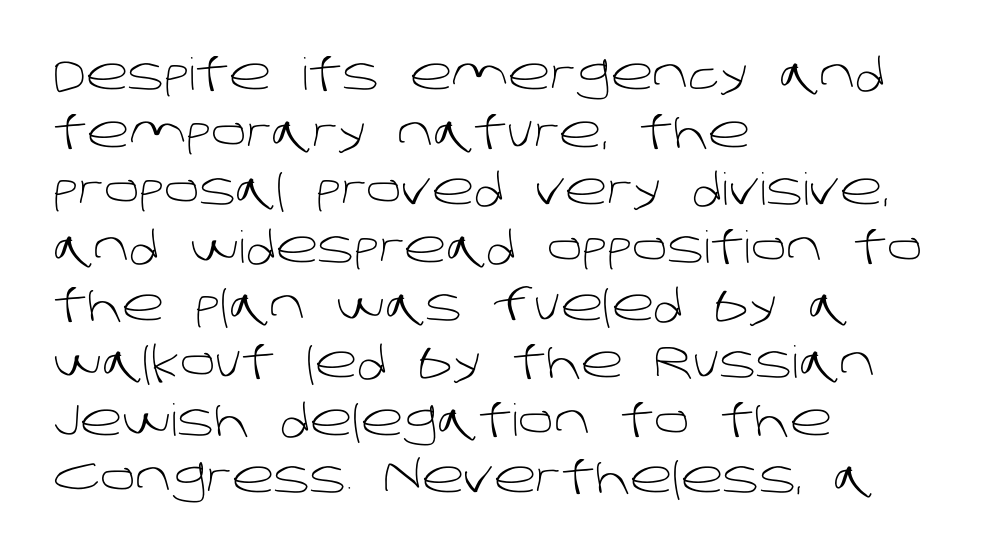
Unbolded letterforms with no extra heft. The face used here is proportionally spaced, like ordinary book or web type. The passage shown has conventional tracking throughout. Line starts are locked; line ends wander. Successive baselines arrive at the customary interval. Anything drawn beneath the words? Only blank space.
